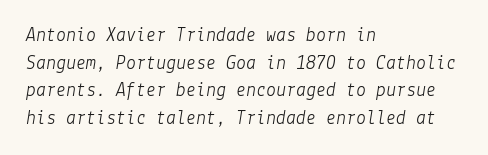
Q: Is the text bold? A: No.
Q: Is the text italic (slanted)? A: Yes, it leans right by about 9 degrees.
Q: Is the text underlined? A: No.
Q: How is the paragraph aligned? A: Left-aligned.
Q: Is the spacing between letters normal or unusually wide? A: Normal.
Q: Is the spacing between lines tight, normal or loose? A: Normal.
